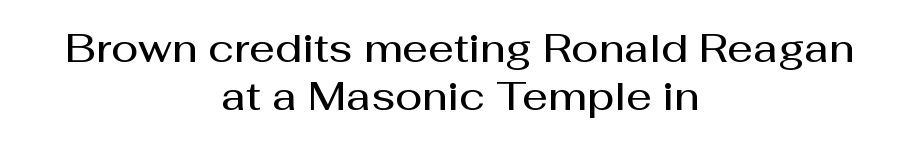
Think of a printed novel: that variable character pitch is what you see here. Is the letter spacing exaggerated? No — it looks like the ordinary default. Observe the absence of serifs on each vertical stroke in this sample. Does the lettering tilt? It doesn't — this is upright.
